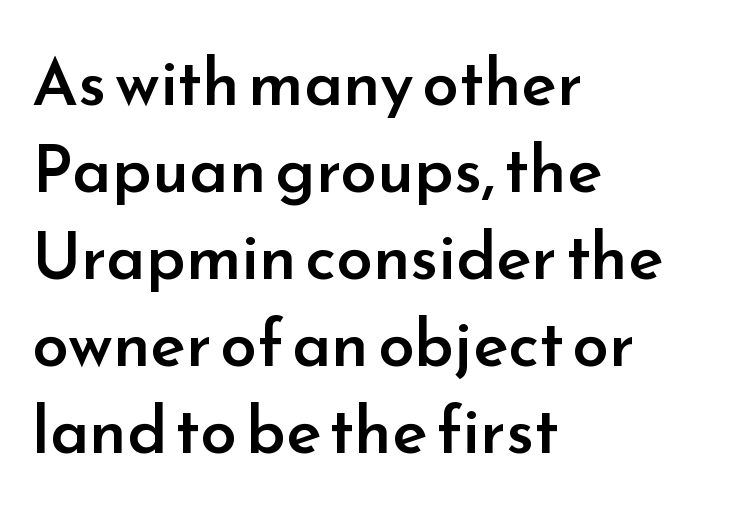
The image shows 66 px semibold sans-serif type, upright; set left-aligned, normal line spacing (1.32x), normal letter spacing, not underlined; low stroke contrast and a small x-height.
